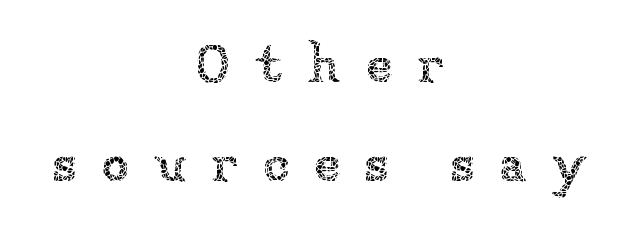
The image shows 54 px thin type, upright; set centered, line spacing 1.83x, unusually wide letter spacing (+0.46 em), not underlined; low stroke contrast and a medium x-height.
